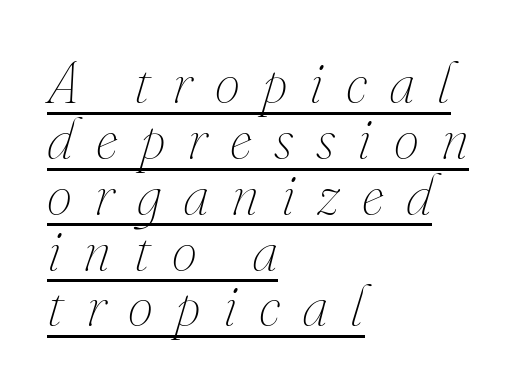
Q: Is the text bold? A: No.
Q: Is the text italic (slanted)? A: Yes, it leans right by about 16 degrees.
Q: Is the text underlined? A: Yes.
Q: How is the paragraph aligned? A: Left-aligned.
Q: Is the spacing between letters normal or unusually wide? A: Unusually wide.
Q: Is the spacing between lines tight, normal or loose? A: Tight.
Q: Width (condensed, normal, or wide)? A: Normal.
Q: Stroke contrast? A: Medium.
Q: x-height? A: Small.
Q: Monospaced? A: No.
